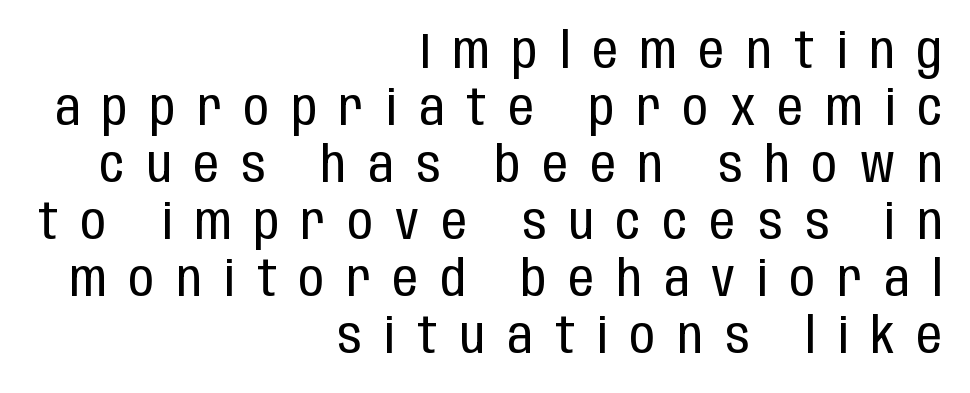
The image shows 50 px regular-weight, condensed sans-serif type, upright; set right-aligned, tight line spacing (1.14x), unusually wide letter spacing (+0.45 em), not underlined; low stroke contrast and a large x-height.
